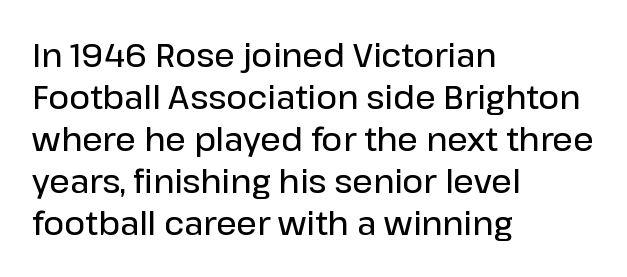
Underline: absent. Unlike italic type, these characters show no tilt at all. The passage shown has conventional tracking throughout. Is there much room between lines? A standard amount, neither cramped nor airy.
